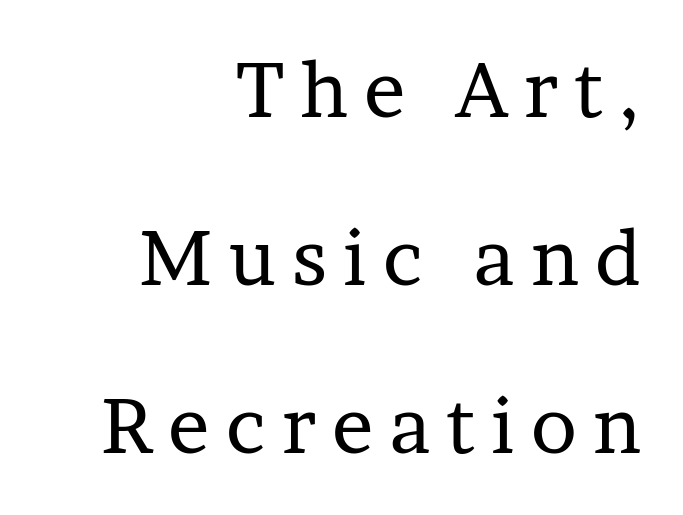
The image shows 77 px regular-weight serif type, upright; set right-aligned, loose line spacing (2.18x), unusually wide letter spacing (+0.21 em), not underlined; low stroke contrast and a medium x-height.
